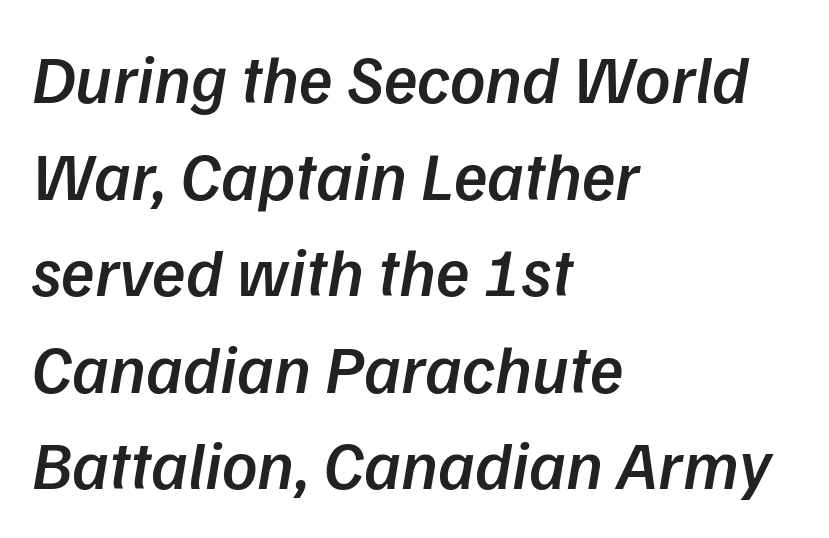
{"serif": "no", "bold": "semi", "weight": "semibold", "width": "normal", "stroke_contrast": "low", "x_height": "medium", "monospaced": "no", "underline": "no", "align": "left", "line_spacing": "normal", "line_spacing_ratio": 1.4, "letter_spacing": "normal", "letter_spacing_em": 0.0, "glyph_px": 69}
